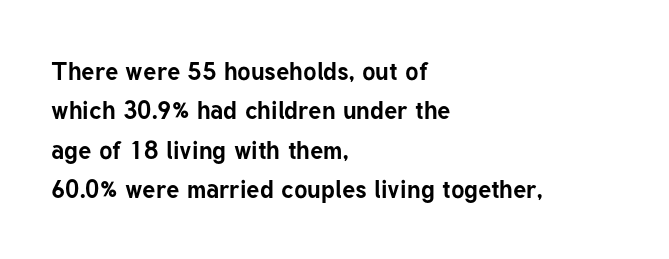
Q: Is the text bold? A: Yes.
Q: Is the text italic (slanted)? A: No, it is upright.
Q: Is the text underlined? A: No.
Q: How is the paragraph aligned? A: Left-aligned.
Q: Is the spacing between letters normal or unusually wide? A: Normal.
Q: Is the spacing between lines tight, normal or loose? A: Normal.
